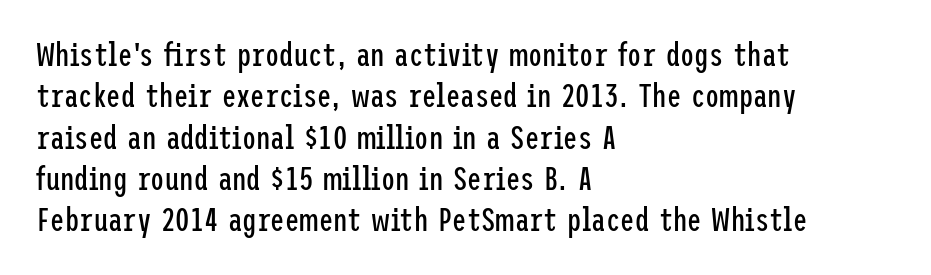
{"serif": "no", "italic": "no", "bold": "no", "weight": "regular", "width": "condensed", "stroke_contrast": "low", "x_height": "medium", "underline": "no", "align": "left", "line_spacing": "normal", "line_spacing_ratio": 1.29, "letter_spacing": "normal", "letter_spacing_em": 0.0, "glyph_px": 32}
